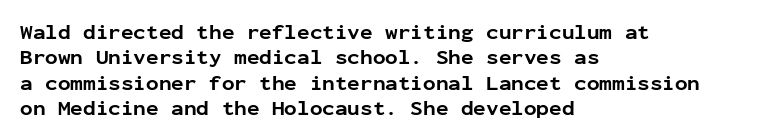
{"italic": "no", "bold": "yes", "underline": "no", "align": "left", "line_spacing_ratio": 1.21, "letter_spacing": "normal", "letter_spacing_em": 0.0, "glyph_px": 21}
